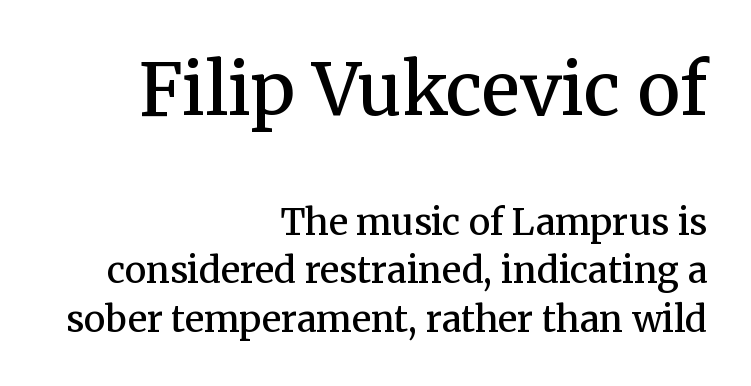
{"serif": "yes", "italic": "no", "bold": "semi", "weight": "semibold", "width": "normal", "stroke_contrast": "medium", "x_height": "medium", "monospaced": "no", "underline": "no", "align": "right", "line_spacing": "normal", "line_spacing_ratio": 1.35, "letter_spacing": "normal", "letter_spacing_em": 0.0, "larger_block": "first", "size_ratio": 2.0, "glyph_px": 72}
